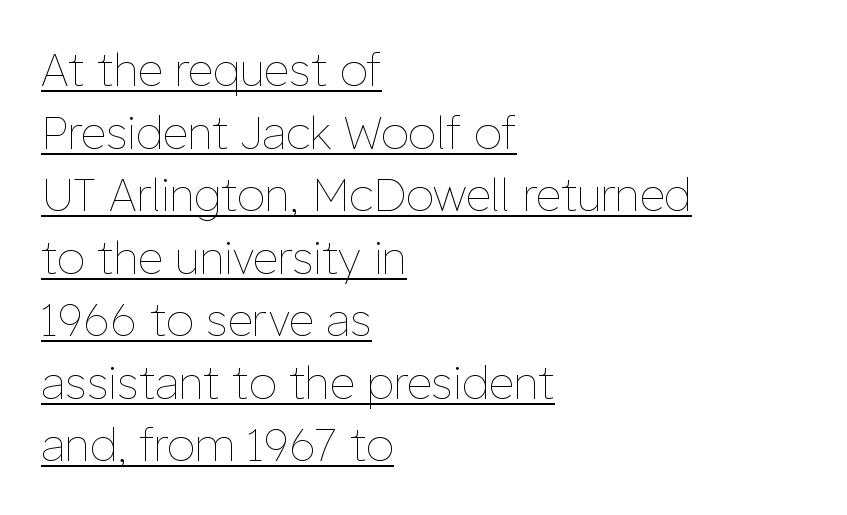
{"italic": "no", "bold": "no", "weight": "thin", "width": "normal", "stroke_contrast": "low", "x_height": "medium", "monospaced": "no", "underline": "yes", "align": "left", "line_spacing": "normal", "line_spacing_ratio": 1.39, "letter_spacing": "normal", "letter_spacing_em": 0.0, "glyph_px": 45}
